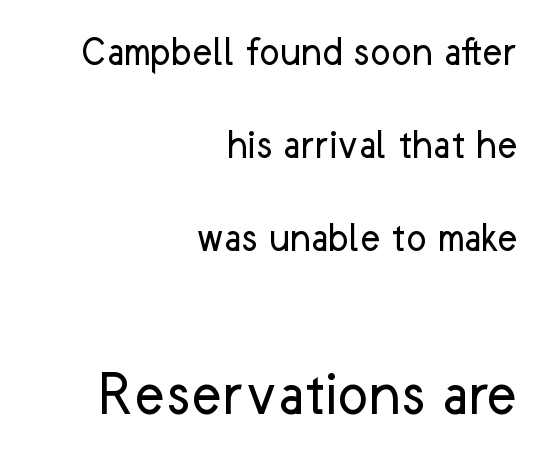
The image shows 65 px regular-weight sans-serif type, upright; set right-aligned, loose line spacing (2.16x), normal letter spacing, not underlined; the second (bottom) block is 1.51x larger; low stroke contrast and a medium x-height.
